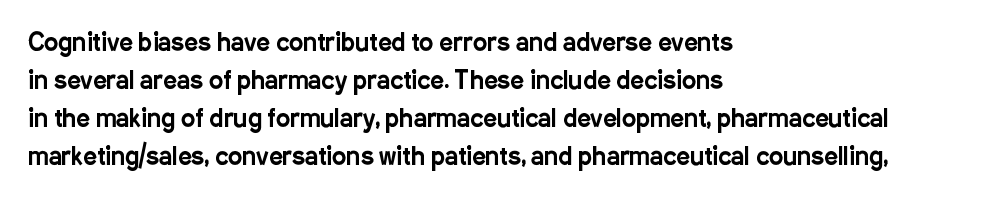
Q: Is the text italic (slanted)? A: No, it is upright.
Q: Is the text underlined? A: No.
Q: How is the paragraph aligned? A: Left-aligned.
Q: Is the spacing between letters normal or unusually wide? A: Normal.
Q: Is the spacing between lines tight, normal or loose? A: Normal.
